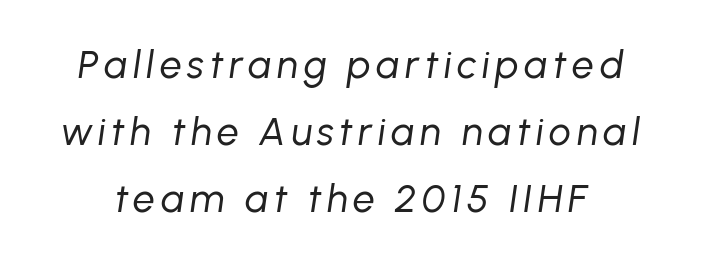
No chunkiness to these letters — they're not bold. Tall strokes in this sample are angled rather than plumb. The glyphs are unaccompanied by any horizontal stroke below them. The passage shown is typed in a proportional face where columns would drift.
